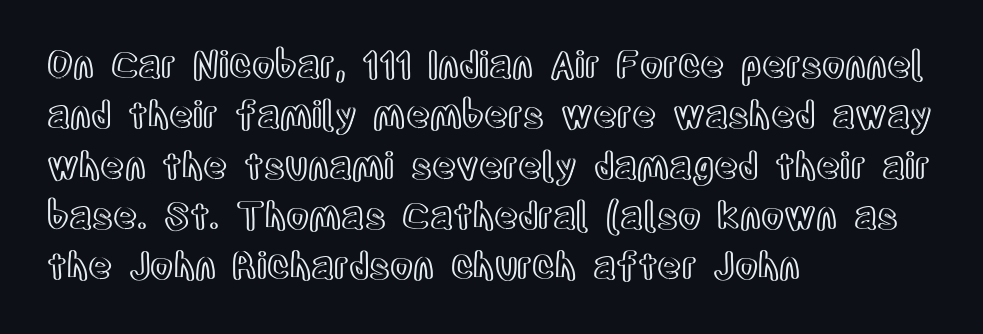
Q: Is the text italic (slanted)? A: No, it is upright.
Q: Is the text underlined? A: No.
Q: How is the paragraph aligned? A: Left-aligned.
Q: Is the spacing between letters normal or unusually wide? A: Normal.
Q: Is the spacing between lines tight, normal or loose? A: Normal.
Q: Width (condensed, normal, or wide)? A: Condensed.
Q: x-height? A: Large.
Q: Monospaced? A: No.
